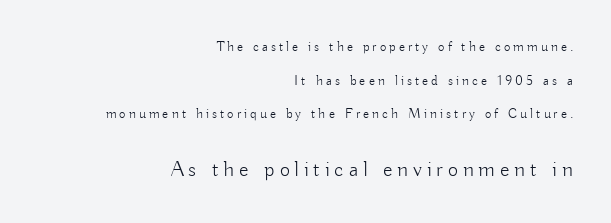
{"italic": "no", "bold": "no", "underline": "no", "align": "right", "line_spacing": "loose", "line_spacing_ratio": 2.4, "letter_spacing": "wide", "letter_spacing_em": 0.22, "larger_block": "second", "size_ratio": 1.57, "glyph_px": 22}
